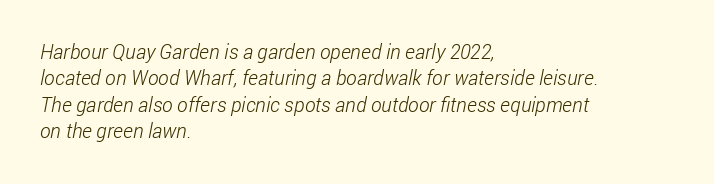
The image shows 20 px text type; set left-aligned, normal line spacing (1.32x), normal letter spacing, not underlined.
